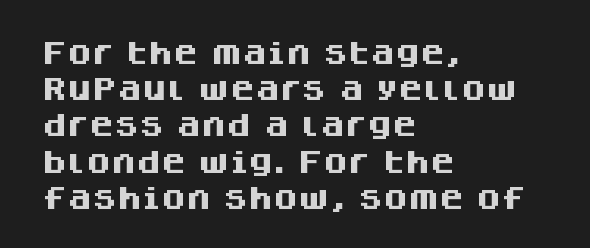
Q: Is the text bold? A: Yes.
Q: Is the text italic (slanted)? A: No, it is upright.
Q: Is the text underlined? A: No.
Q: How is the paragraph aligned? A: Left-aligned.
Q: Is the spacing between letters normal or unusually wide? A: Normal.
Q: Is the spacing between lines tight, normal or loose? A: Normal.
